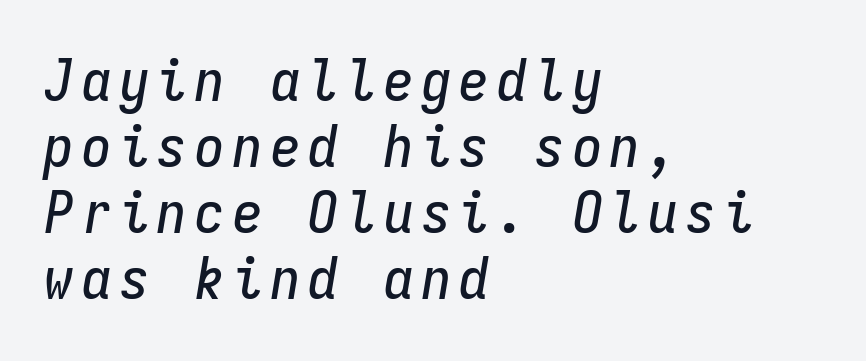
Descender tails drop into unmarked territory. Looking at the ascenders, they clearly lean. Typeset ragged right — the left edge is the straight one. Do the characters align in a grid? Yes, the font is monospaced. The vertical gap from one line to the next is small.
